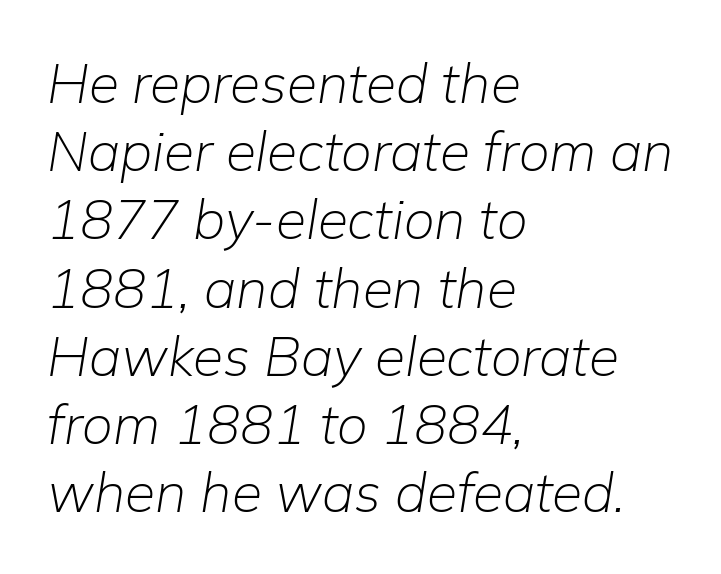
This sample has the flowing, uneven cadence of proportional lettering. Descenders are the only things crossing below the line. The lettering tilts uniformly, giving the passage an italic look. The strokes carry an ordinary text weight at most. The rag falls on the right side of this text block. In terms of letterspacing, this is plain default setting.
